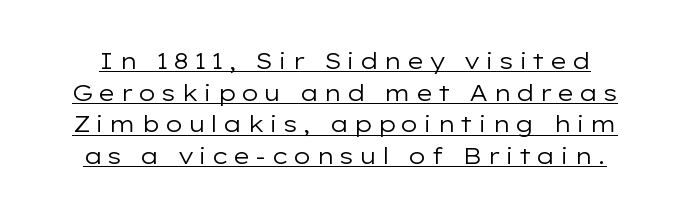
The image shows 23 px text type, upright; set normal line spacing (1.38x), unusually wide letter spacing (+0.2 em), underlined.
